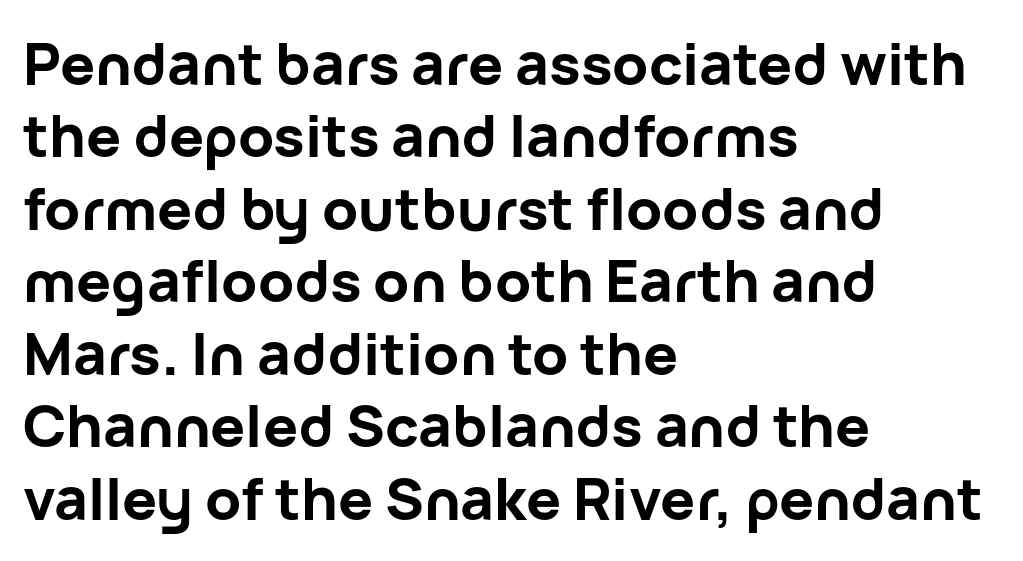
The image shows 58 px bold sans-serif type, upright; set left-aligned, normal line spacing (1.25x), normal letter spacing, not underlined; low stroke contrast and a medium x-height.
